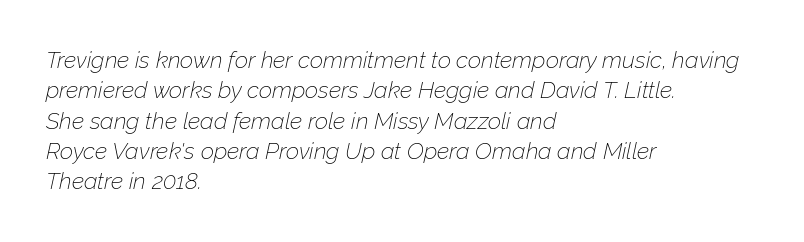
What's the leading like? Ordinary, nothing unusual. The weight tops out at a normal text grade. The gaps between neighbouring characters are ordinary and unremarkable. If you drew a ruler down the left edge, every line would touch it. Plain, unruled lines of type.
